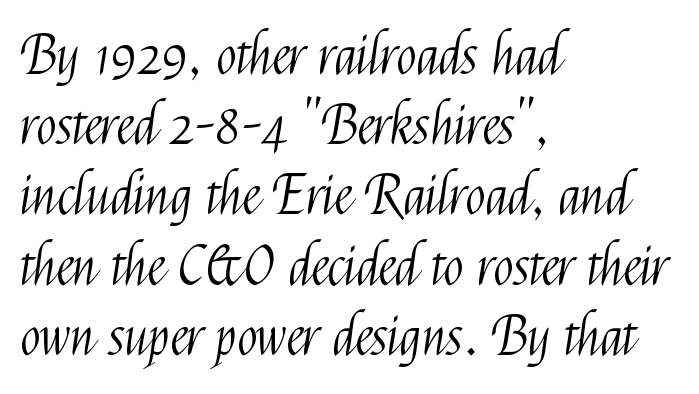
{"serif": "no", "bold": "no", "weight": "light", "width": "condensed", "stroke_contrast": "medium", "x_height": "medium", "monospaced": "no", "underline": "no", "align": "left", "line_spacing": "normal", "line_spacing_ratio": 1.3, "letter_spacing": "normal", "letter_spacing_em": 0.0, "glyph_px": 54}
